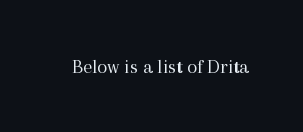
Q: Is the text bold? A: No.
Q: Is the text italic (slanted)? A: No, it is upright.
Q: Is the text underlined? A: No.
Q: Is the spacing between letters normal or unusually wide? A: Normal.
